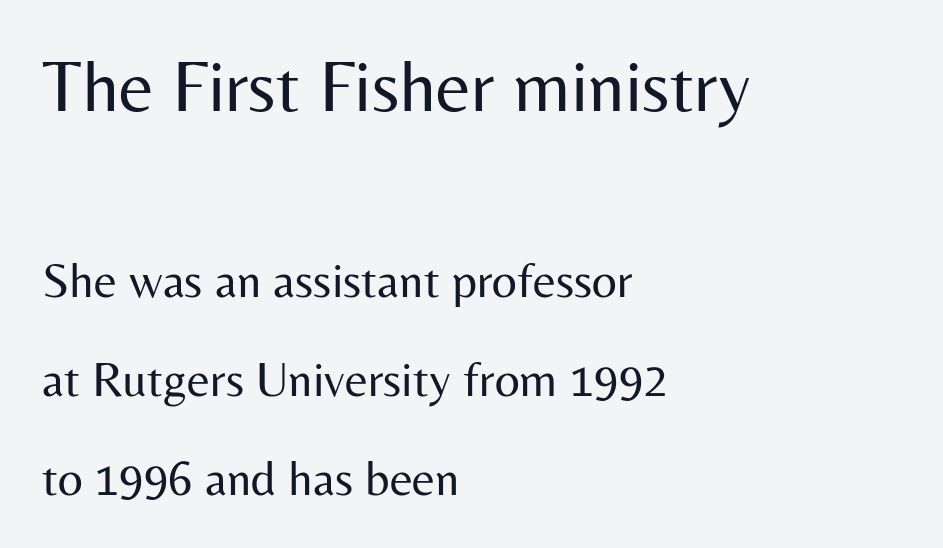
The words here are not underlined. This sample uses a sans-serif face. Heft: none added — not bold. Spacing verdict: proportional, widths tailored to each character.
